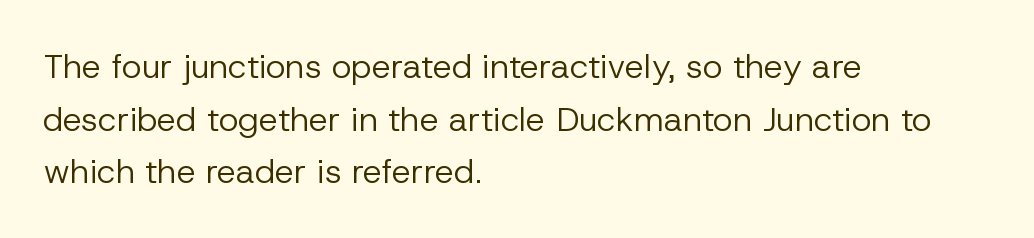
{"serif": "no", "italic": "no", "bold": "no", "weight": "regular", "width": "normal", "stroke_contrast": "low", "x_height": "medium", "monospaced": "no", "underline": "no", "align": "left", "line_spacing": "normal", "line_spacing_ratio": 1.55, "letter_spacing": "normal", "letter_spacing_em": 0.0, "glyph_px": 34}
